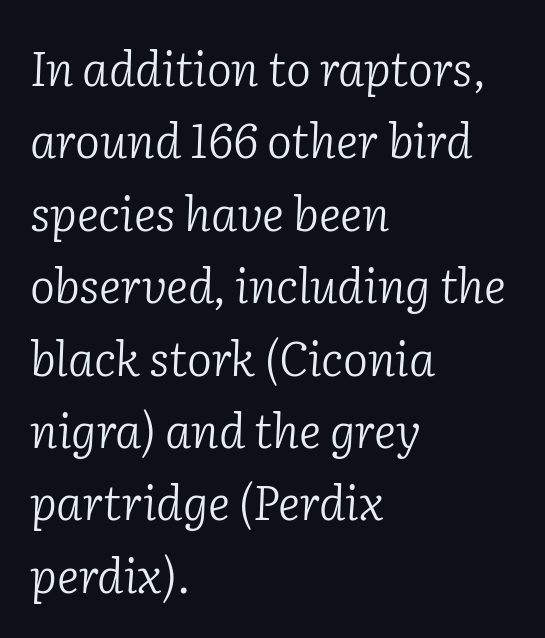
This sample is left-justified, so line endings fall wherever the words run out. The passage shown stacks its lines at a standard gap. Look at the tracking — it's just the regular setting, nothing added. Do the characters align in a grid? No, the font is proportional.
